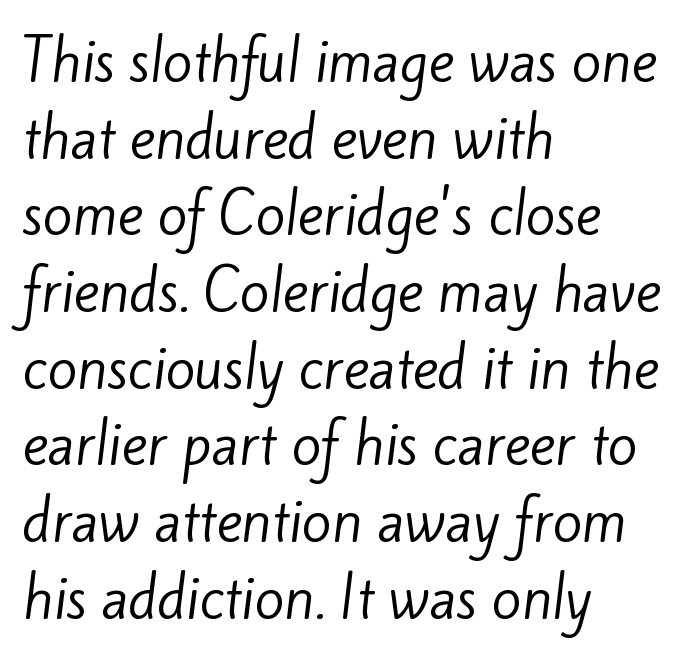
{"serif": "no", "bold": "no", "weight": "regular", "width": "normal", "stroke_contrast": "low", "x_height": "small", "monospaced": "no", "underline": "no", "align": "left", "line_spacing": "normal", "line_spacing_ratio": 1.42, "letter_spacing": "normal", "letter_spacing_em": 0.0, "glyph_px": 54}
